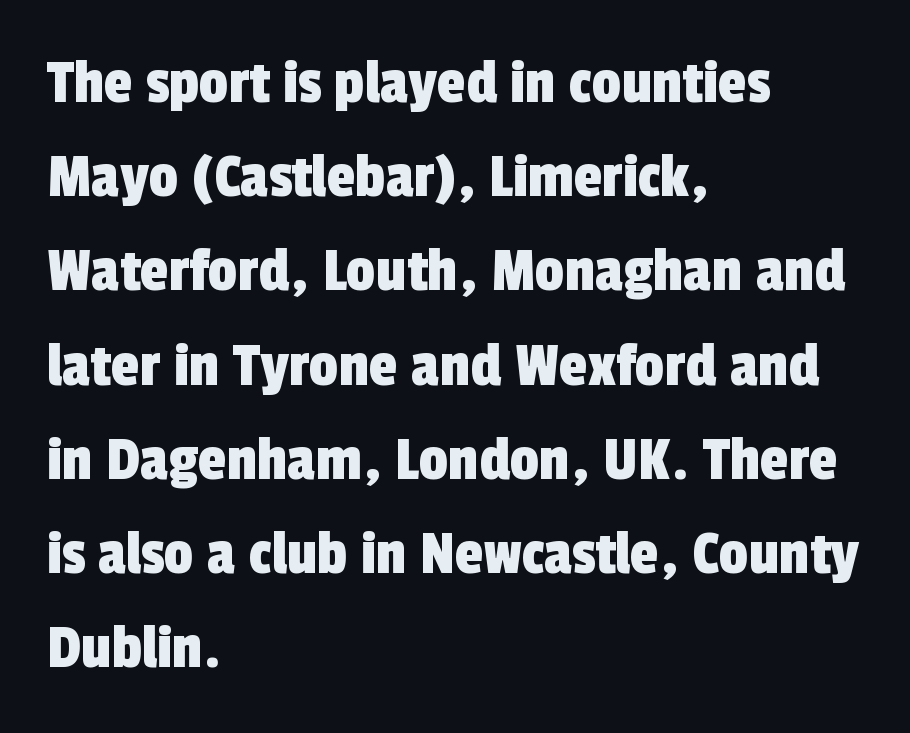
The image shows 65 px condensed sans-serif type; set left-aligned, normal line spacing (1.45x), normal letter spacing, not underlined; a medium x-height.
